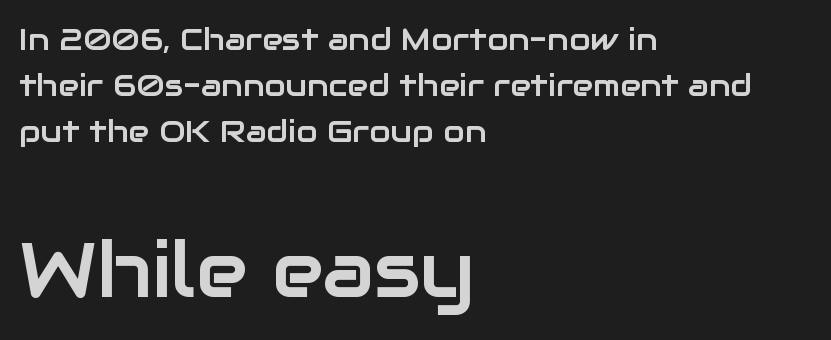
{"serif": "no", "italic": "no", "width": "normal", "stroke_contrast": "low", "x_height": "medium", "monospaced": "no", "underline": "no", "align": "left", "line_spacing": "normal", "line_spacing_ratio": 1.48, "letter_spacing": "normal", "letter_spacing_em": 0.0, "larger_block": "second", "size_ratio": 2.52, "glyph_px": 78}
